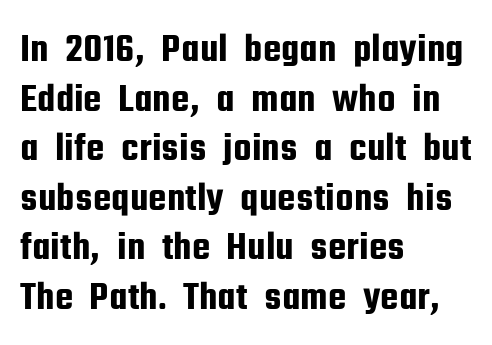
Q: Is the text italic (slanted)? A: No, it is upright.
Q: Is the typeface a serif or a sans-serif typeface? A: Sans-serif.
Q: Is the text underlined? A: No.
Q: How is the paragraph aligned? A: Left-aligned.
Q: Is the spacing between letters normal or unusually wide? A: Normal.
Q: Width (condensed, normal, or wide)? A: Condensed.
Q: Stroke contrast? A: Low.
Q: x-height? A: Medium.
Q: Monospaced? A: No.
